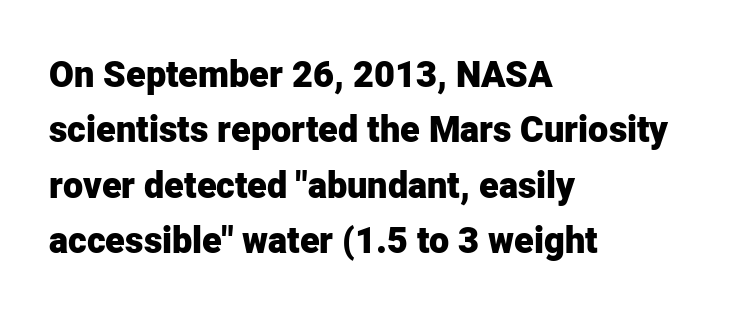
Q: Is the text bold? A: Yes.
Q: Is the text italic (slanted)? A: No, it is upright.
Q: Is the typeface a serif or a sans-serif typeface? A: Sans-serif.
Q: Is the text underlined? A: No.
Q: How is the paragraph aligned? A: Left-aligned.
Q: Is the spacing between letters normal or unusually wide? A: Normal.
Q: Is the spacing between lines tight, normal or loose? A: Normal.
Q: Width (condensed, normal, or wide)? A: Normal.
Q: Stroke contrast? A: Low.
Q: x-height? A: Medium.
Q: Monospaced? A: No.
